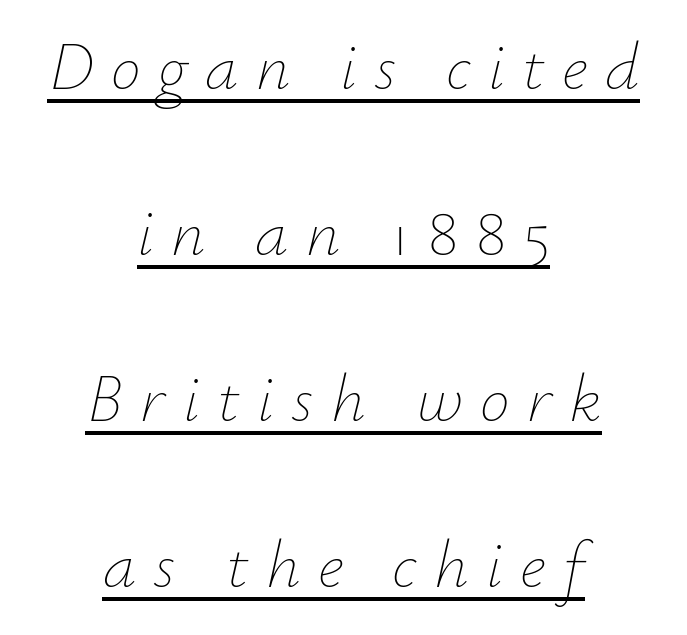
Q: Is the text bold? A: No.
Q: Is the text italic (slanted)? A: Yes, it leans right by about 12 degrees.
Q: Is the text underlined? A: Yes.
Q: How is the paragraph aligned? A: Centered.
Q: Is the spacing between letters normal or unusually wide? A: Unusually wide.
Q: Is the spacing between lines tight, normal or loose? A: Loose.
Q: Width (condensed, normal, or wide)? A: Normal.
Q: Stroke contrast? A: Low.
Q: x-height? A: Small.
Q: Monospaced? A: No.
